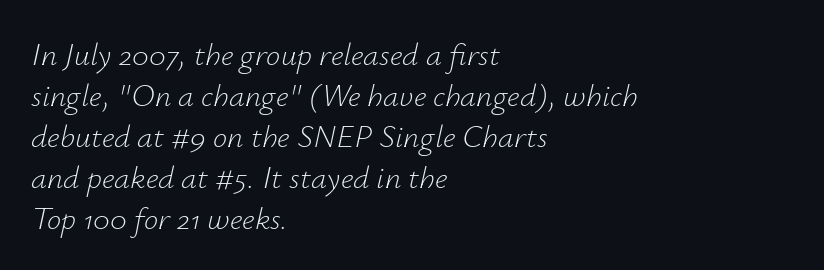
{"italic": "yes", "lean": "right", "slant_degrees": 12, "bold": "no", "weight": "light", "width": "normal", "stroke_contrast": "low", "x_height": "small", "monospaced": "no", "underline": "no", "align": "left", "line_spacing": "normal", "line_spacing_ratio": 1.28, "letter_spacing": "normal", "letter_spacing_em": 0.0, "glyph_px": 32}
